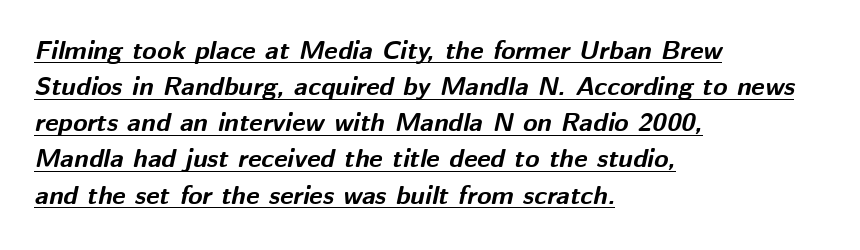
{"italic": "yes", "lean": "right", "slant_degrees": 12, "bold": "yes", "underline": "yes", "align": "left", "line_spacing": "normal", "line_spacing_ratio": 1.39, "letter_spacing": "normal", "letter_spacing_em": 0.0, "glyph_px": 26}
